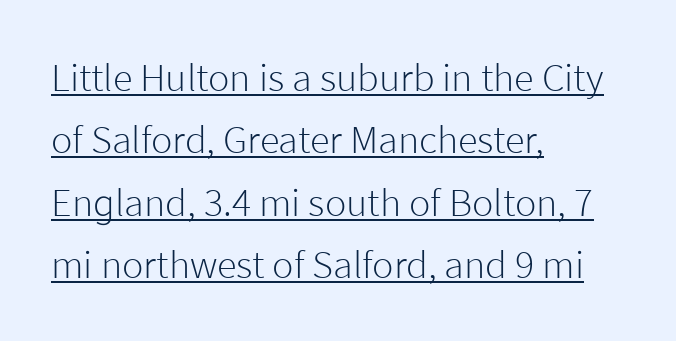
The image shows 40 px light sans-serif type, upright; set left-aligned, normal line spacing (1.56x), normal letter spacing, underlined; low stroke contrast and a medium x-height.
